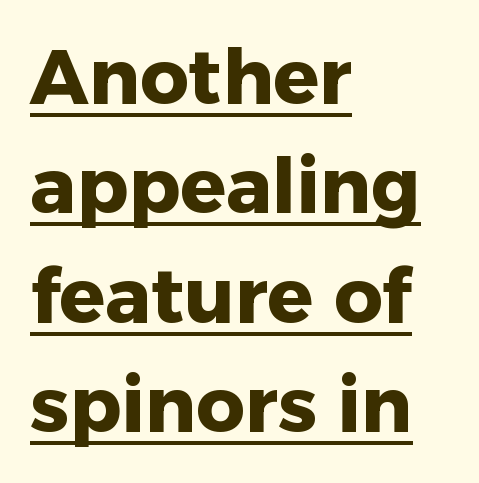
The rendering shows plain stroke endings on the letterforms — a sans-serif design. The gaps between neighbouring characters are ordinary and unremarkable. Line spacing here is normal. Descenders here cross a horizontal rule under the line.
